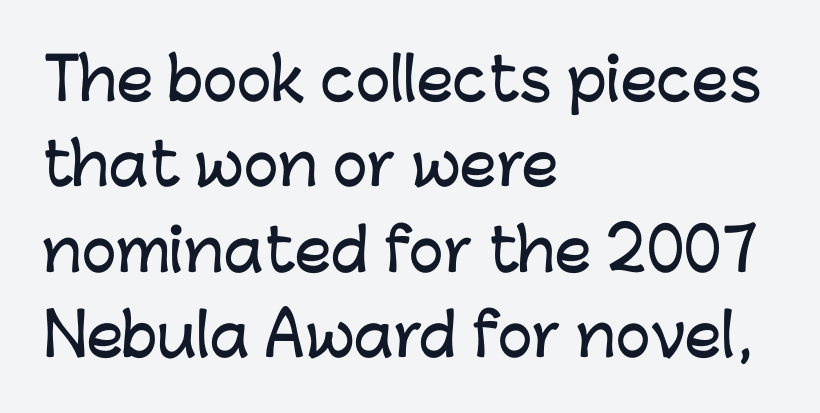
The image shows 58 px sans-serif type, upright; set left-aligned, normal line spacing (1.47x), normal letter spacing, not underlined; low stroke contrast and a medium x-height.
